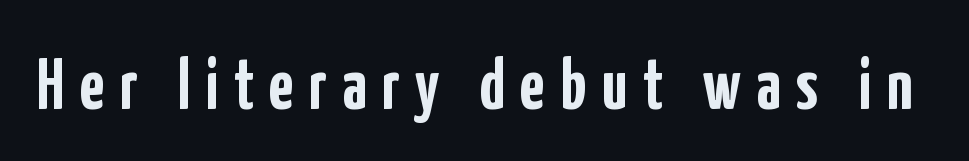
{"serif": "no", "italic": "no", "bold": "yes", "weight": "semibold", "width": "condensed", "stroke_contrast": "low", "x_height": "medium", "monospaced": "no", "underline": "no", "letter_spacing": "wide", "letter_spacing_em": 0.21, "glyph_px": 72}
